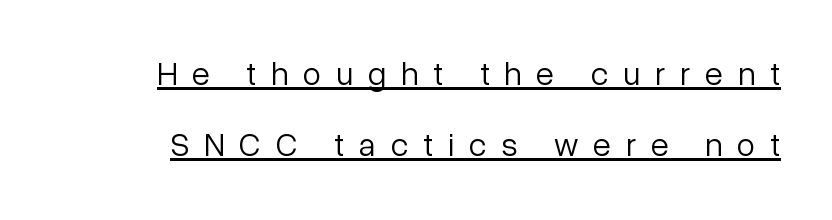
Here the designer chose a conventional face with non-uniform glyph widths. Stem width sits at or under what a default text font uses. What decoration does the sample have? An underline. Font category for this specimen: sans-serif. The designer dialed line spacing up above the default. Quick note: not italic, upright.
